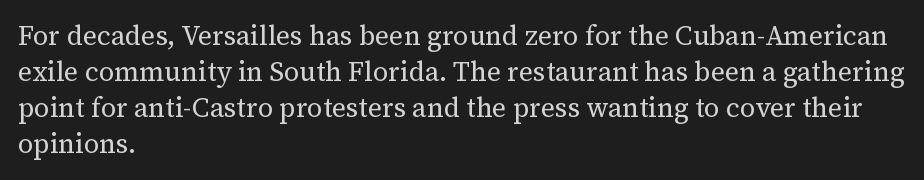
Q: Is the text bold? A: No.
Q: Is the text italic (slanted)? A: No, it is upright.
Q: Is the text underlined? A: No.
Q: How is the paragraph aligned? A: Left-aligned.
Q: Is the spacing between letters normal or unusually wide? A: Normal.
Q: Is the spacing between lines tight, normal or loose? A: Normal.
